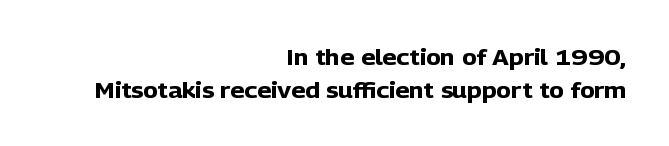
The image shows 22 px bold type, upright; set right-aligned, normal line spacing (1.49x), normal letter spacing, not underlined.
